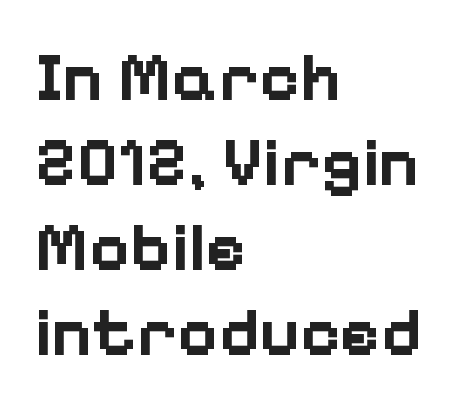
Just letters on the line, the space beneath them empty. The type sits square on the baseline with zero lean. This is sans-serif lettering, the kind often seen on screens and signage. Here the designer chose a conventional face with non-uniform glyph widths. Typographic density is high because the face is bold. Short note: letters normally spaced.
